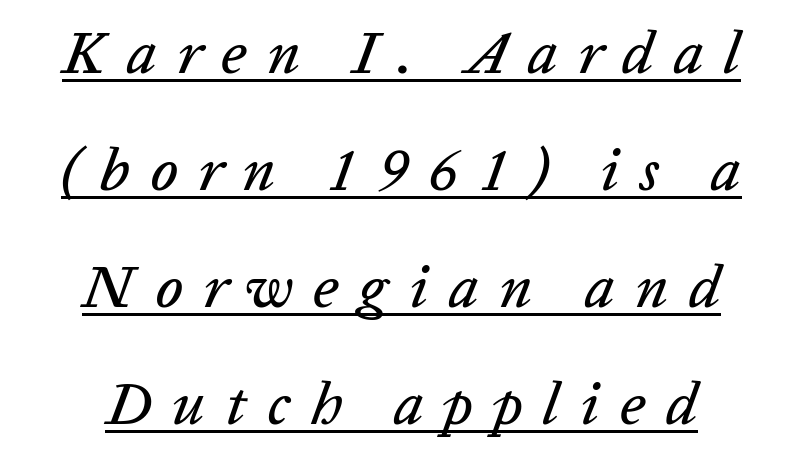
Each line of the rendering has a horizontal stroke beneath the glyphs. Letter spacing: wide. These lines were composed using italics. This sample trades compactness for vertical openness between lines.
